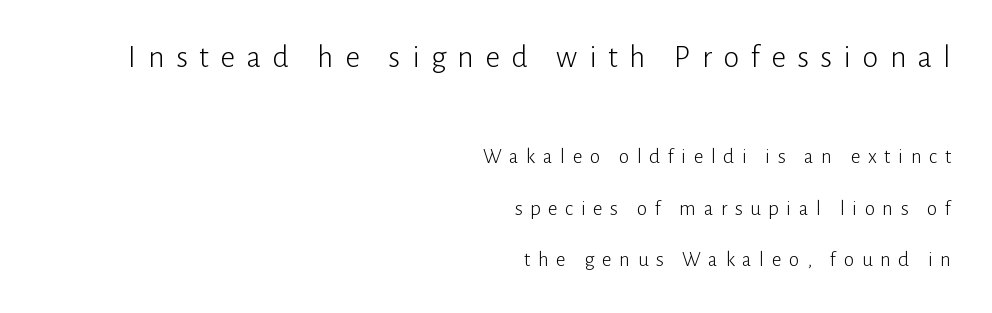
{"serif": "no", "italic": "no", "bold": "no", "weight": "light", "width": "normal", "stroke_contrast": "low", "x_height": "medium", "monospaced": "no", "underline": "no", "align": "right", "line_spacing": "loose", "line_spacing_ratio": 2.47, "letter_spacing": "wide", "letter_spacing_em": 0.36, "larger_block": "first", "size_ratio": 1.52, "glyph_px": 32}
